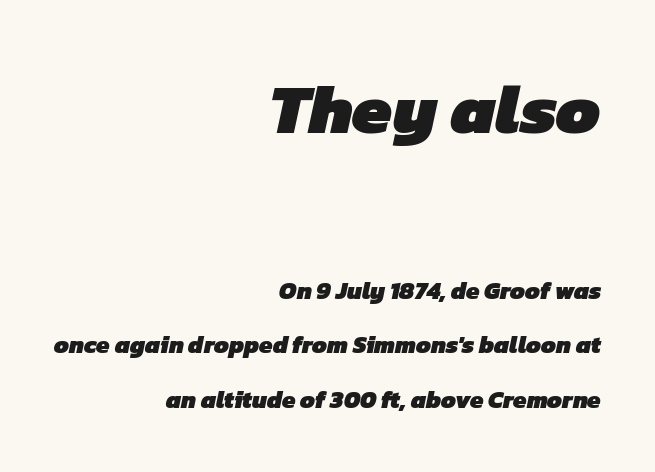
The image shows 71 px heavy sans-serif type; set right-aligned, loose line spacing (2.27x), normal letter spacing, not underlined; the first (top) block is 2.96x larger; low stroke contrast and a medium x-height.
